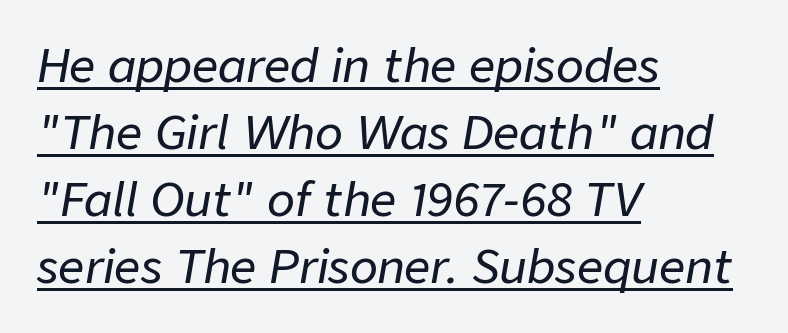
The image shows 46 px text type, italic (leaning right); set left-aligned, normal line spacing (1.46x), normal letter spacing, underlined; low stroke contrast and a medium x-height.
